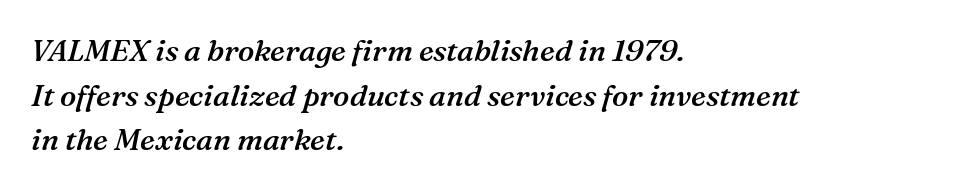
{"serif": "yes", "italic": "yes", "lean": "right", "slant_degrees": 16, "bold": "semi", "weight": "semibold", "width": "normal", "stroke_contrast": "medium", "x_height": "medium", "monospaced": "no", "underline": "no", "align": "left", "line_spacing": "normal", "line_spacing_ratio": 1.49, "letter_spacing": "normal", "letter_spacing_em": 0.0, "glyph_px": 30}
